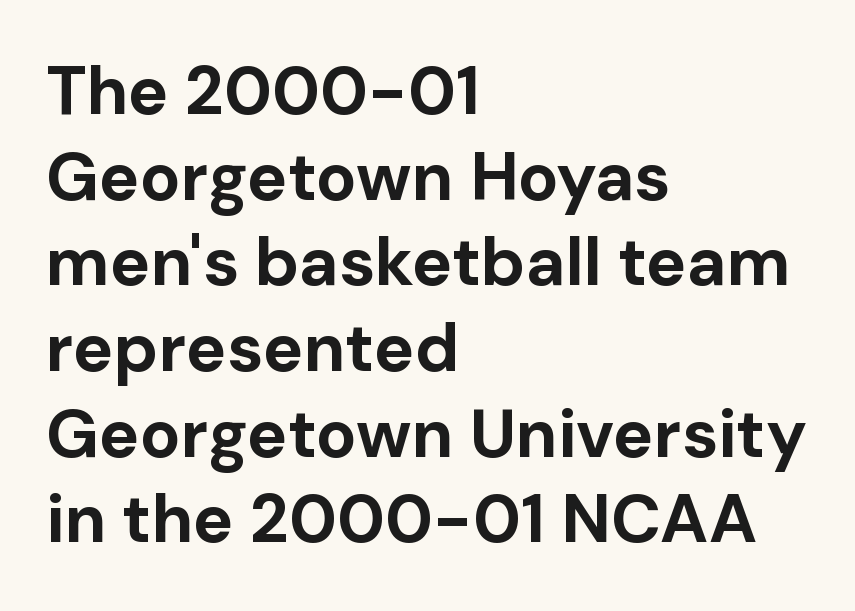
Q: Is the text bold? A: Yes.
Q: Is the text italic (slanted)? A: No, it is upright.
Q: Is the typeface a serif or a sans-serif typeface? A: Sans-serif.
Q: Is the text underlined? A: No.
Q: How is the paragraph aligned? A: Left-aligned.
Q: Is the spacing between letters normal or unusually wide? A: Normal.
Q: Is the spacing between lines tight, normal or loose? A: Normal.
Q: Width (condensed, normal, or wide)? A: Normal.
Q: Stroke contrast? A: Low.
Q: x-height? A: Medium.
Q: Monospaced? A: No.
